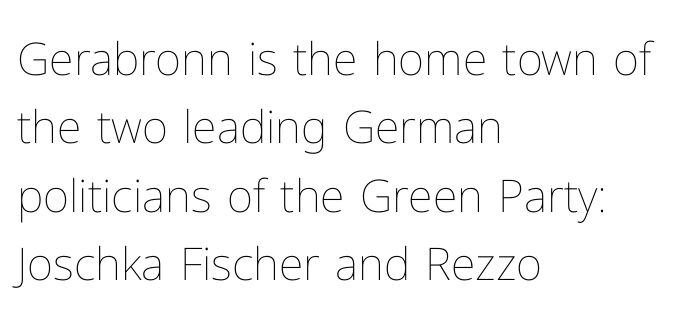
The image shows 45 px thin type, upright; set left-aligned, normal line spacing (1.52x), normal letter spacing, not underlined; low stroke contrast and a medium x-height.
